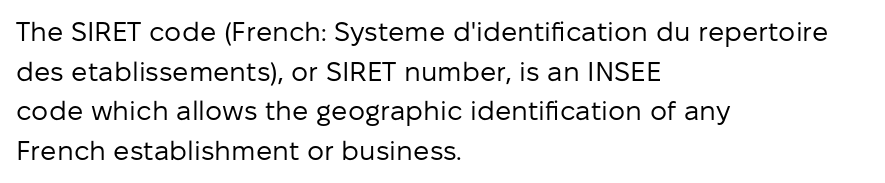
Notice how descenders clear the ascenders below comfortably — that's standard leading. Inter-character spacing is left at the font's built-in metrics. Bare-footed words on every line. The strokes are not fattened; the text isn't bold. A student would call this left alignment; a typographer would say flush left, rag right.
